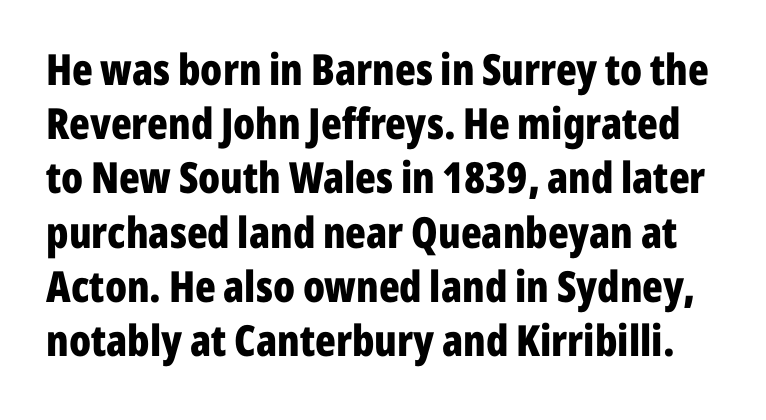
{"serif": "no", "italic": "no", "bold": "yes", "weight": "bold", "width": "condensed", "stroke_contrast": "low", "x_height": "medium", "monospaced": "no", "underline": "no", "line_spacing": "normal", "line_spacing_ratio": 1.26, "letter_spacing": "normal", "letter_spacing_em": 0.0, "glyph_px": 43}
